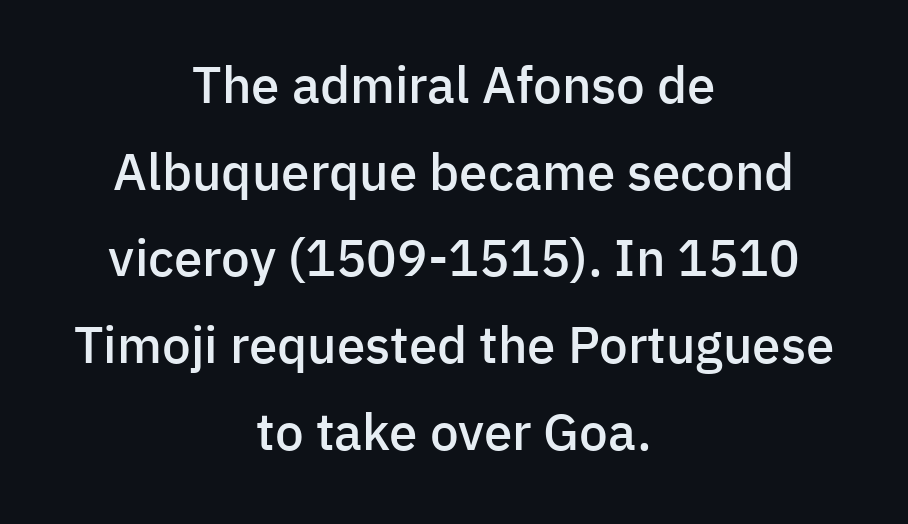
These lines carry some extra weight — a demibold, not a full bold. The designer left line spacing at the default. The specimen omits any rule beneath the text block's lines. Think of a printed novel: that variable character pitch is what you see here. The face used here is a sans, in the tradition of grotesques and geometrics. The whitespace from short lines is split evenly between both sides.
